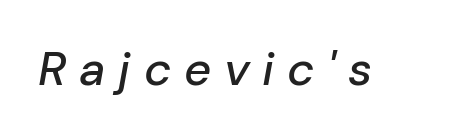
The image shows 47 px text type, italic (leaning right); set unusually wide letter spacing (+0.27 em), not underlined; low stroke contrast and a medium x-height.
